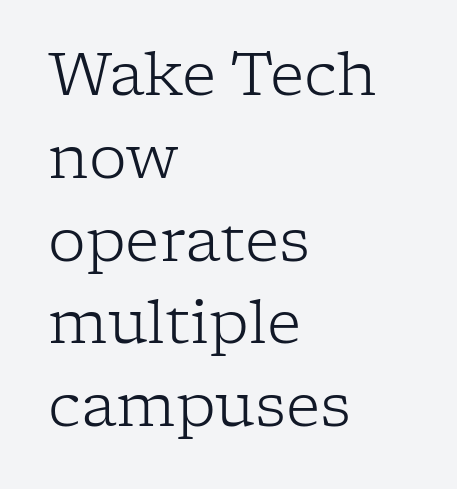
Descenders are the only things crossing below the line. Spacing between characters is what you'd get straight out of the box. Honestly, the row spacing looks completely unremarkable. Each line starts at the same left margin while the right side varies. Stem width sits at or under what a default text font uses.
